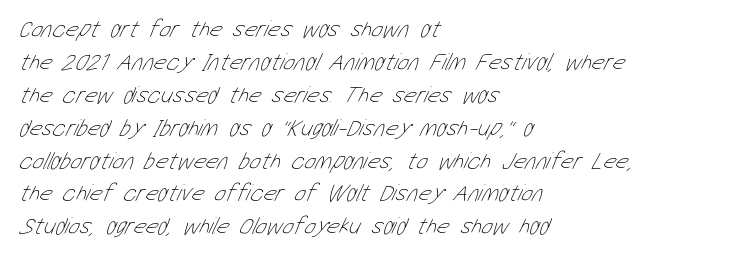
The image shows 24 px text type; set left-aligned, normal line spacing (1.37x), normal letter spacing, not underlined.
